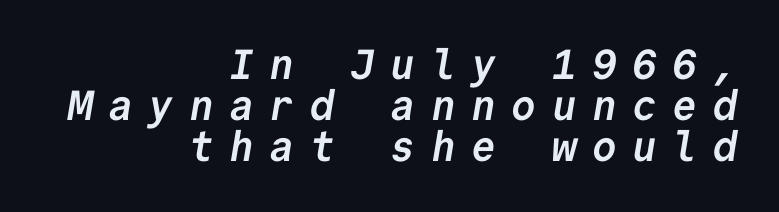
Q: Is the text bold? A: Yes.
Q: Is the typeface a serif or a sans-serif typeface? A: Sans-serif.
Q: Is the text underlined? A: No.
Q: How is the paragraph aligned? A: Right-aligned.
Q: Is the spacing between letters normal or unusually wide? A: Unusually wide.
Q: Is the spacing between lines tight, normal or loose? A: Tight.
Q: Width (condensed, normal, or wide)? A: Normal.
Q: Stroke contrast? A: Low.
Q: x-height? A: Medium.
Q: Monospaced? A: Yes.
